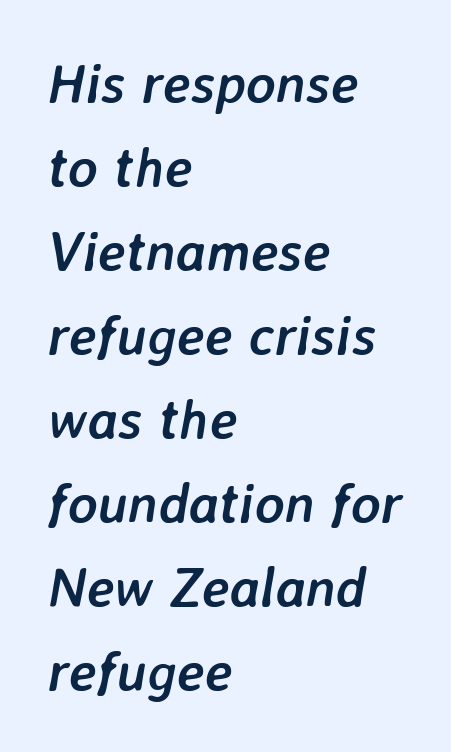
{"italic": "yes", "lean": "right", "slant_degrees": 7, "bold": "yes", "weight": "semibold", "width": "normal", "stroke_contrast": "low", "x_height": "medium", "monospaced": "no", "underline": "no", "align": "left", "line_spacing": "normal", "line_spacing_ratio": 1.5, "letter_spacing": "normal", "letter_spacing_em": 0.0, "glyph_px": 56}
